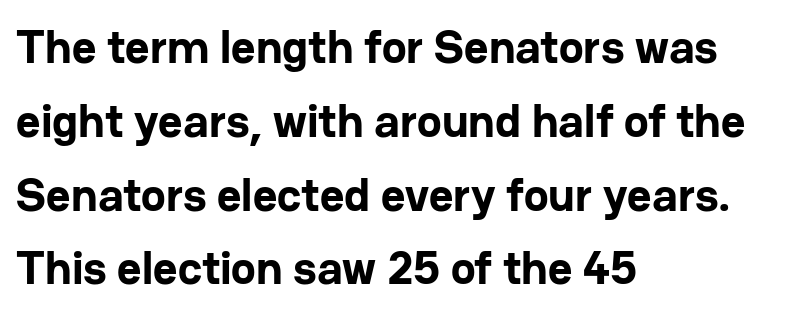
To sum up the face: it is a sans, with no serifs. The zone under the glyphs is completely vacant. Quick note: not italic, upright. The passage shown is emphatically bold.
